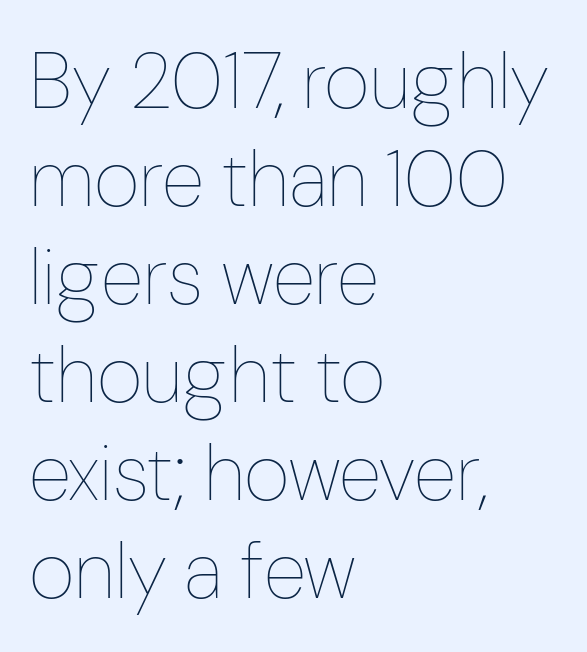
{"italic": "no", "bold": "no", "weight": "thin", "width": "condensed", "stroke_contrast": "low", "x_height": "medium", "monospaced": "no", "underline": "no", "align": "left", "line_spacing_ratio": 1.24, "letter_spacing": "normal", "letter_spacing_em": 0.0, "glyph_px": 79}
